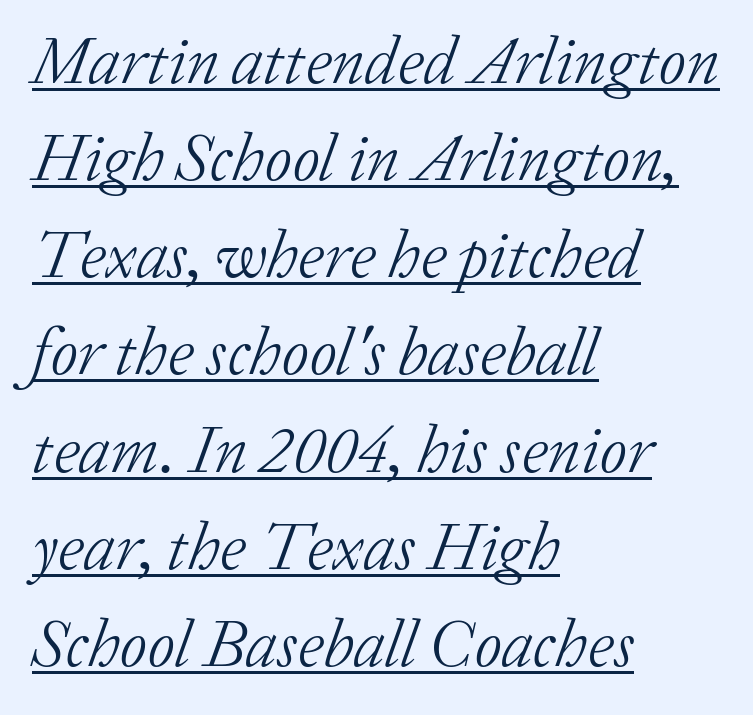
{"serif": "yes", "italic": "yes", "lean": "right", "slant_degrees": 20, "bold": "no", "weight": "light", "width": "normal", "stroke_contrast": "low", "x_height": "medium", "monospaced": "no", "underline": "yes", "align": "left", "line_spacing": "normal", "line_spacing_ratio": 1.45, "letter_spacing": "normal", "letter_spacing_em": 0.0, "glyph_px": 67}
